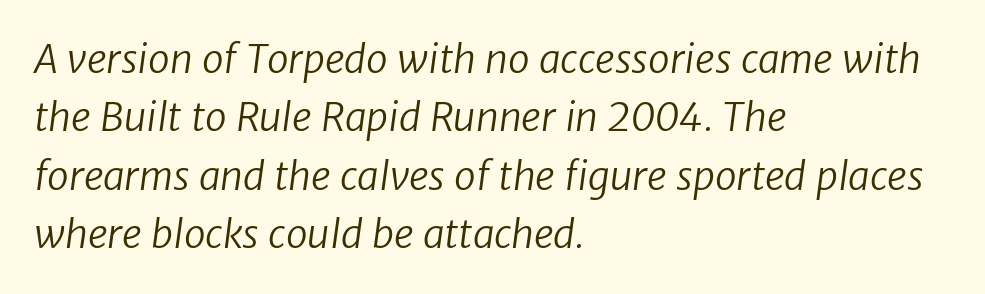
Caption: standard tracking, unaltered. Proportional: the letters do not fall into vertical columns. Is the stroke heavy? The answer is a plain regular-or-lighter. The rows are spaced the way most documents space them. Check the space under the baseline: it is left empty.
